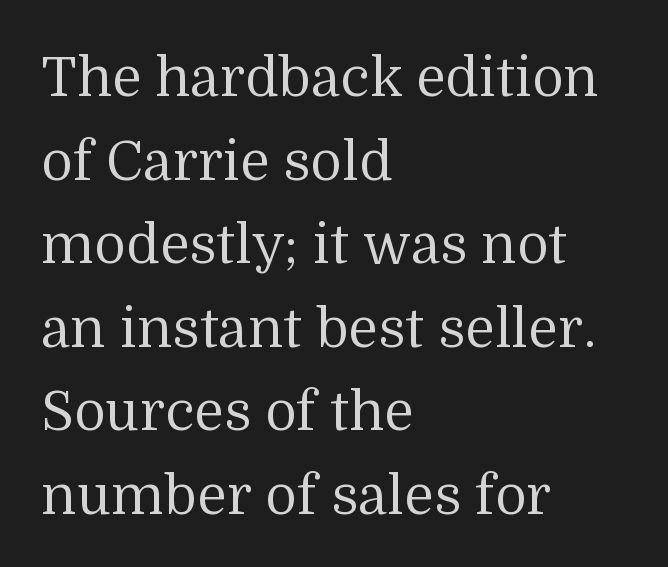
No letter is thick-stroked: the sample isn't bold. Compared with typical paragraphs, the rows here are spaced about the same. A typesetter would call this zero additional tracking. The rendering uses natural spacing where letterforms have individual widths. Nope, not italic — everything's standing straight.
